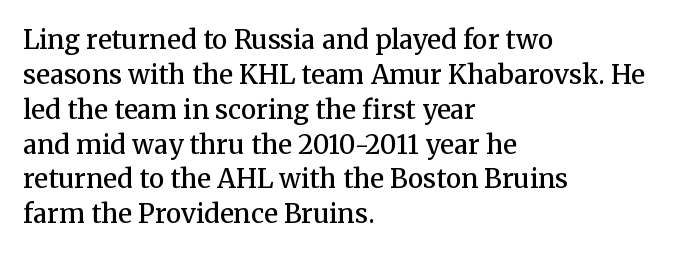
Q: Is the text bold? A: Semi-bold.
Q: Is the text italic (slanted)? A: No, it is upright.
Q: Is the text underlined? A: No.
Q: How is the paragraph aligned? A: Left-aligned.
Q: Is the spacing between letters normal or unusually wide? A: Normal.
Q: Is the spacing between lines tight, normal or loose? A: Normal.
